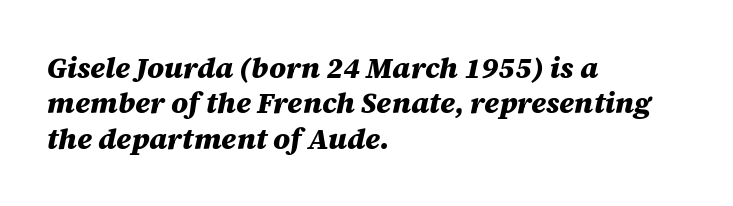
Q: Is the text bold? A: Yes.
Q: Is the text italic (slanted)? A: Yes, it leans right by about 12 degrees.
Q: Is the text underlined? A: No.
Q: How is the paragraph aligned? A: Left-aligned.
Q: Is the spacing between letters normal or unusually wide? A: Normal.
Q: Width (condensed, normal, or wide)? A: Normal.
Q: Stroke contrast? A: Medium.
Q: x-height? A: Large.
Q: Monospaced? A: No.
